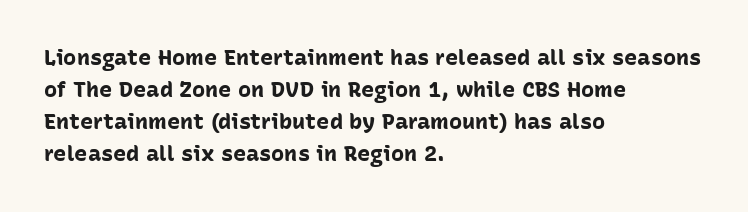
The image shows 22 px bold type, upright; set left-aligned, normal line spacing (1.46x), normal letter spacing, not underlined.
